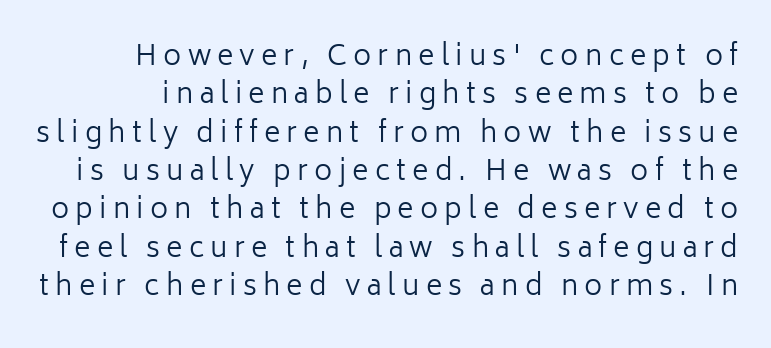
Q: Is the text bold? A: No.
Q: Is the text italic (slanted)? A: No, it is upright.
Q: Is the typeface a serif or a sans-serif typeface? A: Sans-serif.
Q: Is the text underlined? A: No.
Q: Is the spacing between letters normal or unusually wide? A: Unusually wide.
Q: Is the spacing between lines tight, normal or loose? A: Normal.
Q: Width (condensed, normal, or wide)? A: Normal.
Q: Stroke contrast? A: Low.
Q: x-height? A: Medium.
Q: Monospaced? A: No.
